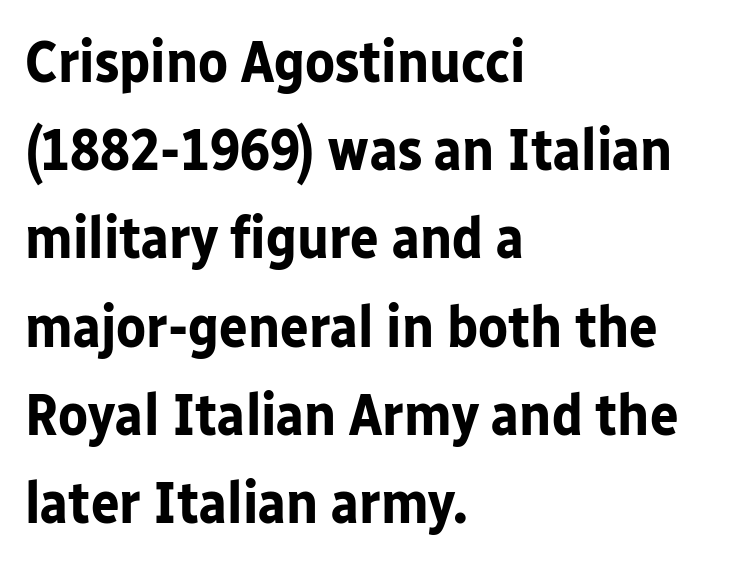
Q: Is the text bold? A: Yes.
Q: Is the text italic (slanted)? A: No, it is upright.
Q: Is the typeface a serif or a sans-serif typeface? A: Sans-serif.
Q: Is the text underlined? A: No.
Q: How is the paragraph aligned? A: Left-aligned.
Q: Is the spacing between letters normal or unusually wide? A: Normal.
Q: Is the spacing between lines tight, normal or loose? A: Normal.
Q: Width (condensed, normal, or wide)? A: Normal.
Q: Stroke contrast? A: Low.
Q: x-height? A: Medium.
Q: Monospaced? A: No.
